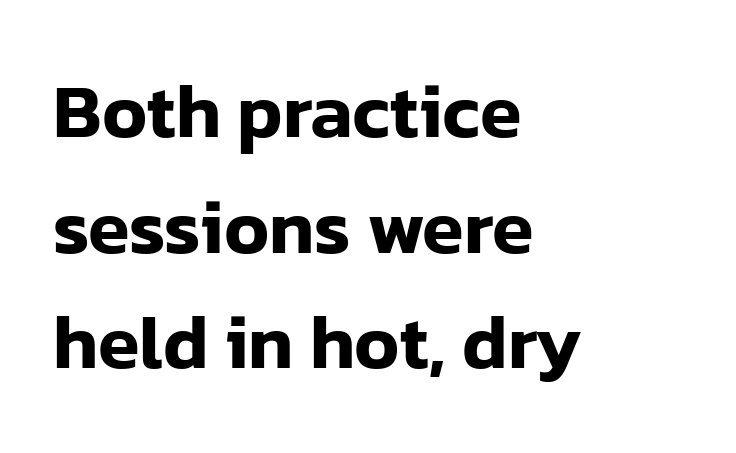
{"serif": "no", "italic": "no", "width": "normal", "stroke_contrast": "low", "x_height": "medium", "monospaced": "no", "underline": "no", "align": "left", "line_spacing": "normal", "line_spacing_ratio": 1.52, "letter_spacing": "normal", "letter_spacing_em": 0.0, "glyph_px": 76}
